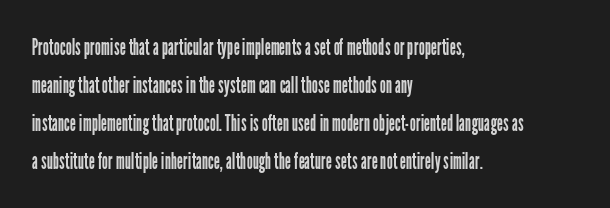
{"italic": "no", "bold": "no", "underline": "no", "align": "left", "line_spacing": "normal", "line_spacing_ratio": 1.58, "letter_spacing": "normal", "letter_spacing_em": 0.0, "glyph_px": 24}
